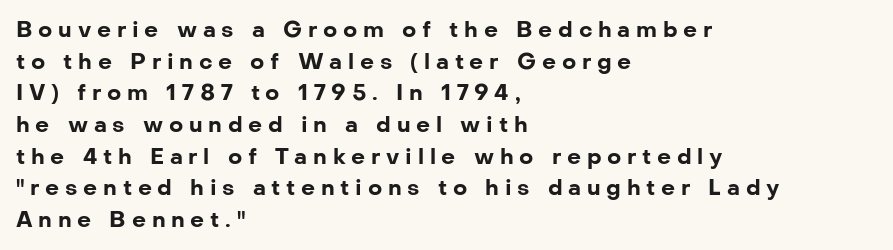
The image shows 22 px bold type, upright; set left-aligned, normal line spacing (1.44x), unusually wide letter spacing (+0.26 em), not underlined.
